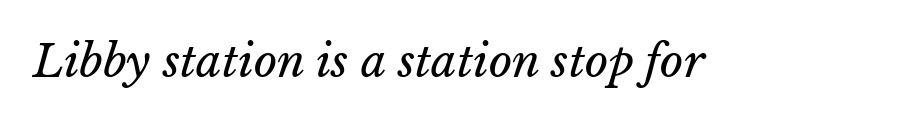
The image shows 45 px regular-weight type; set normal letter spacing, not underlined; low stroke contrast and a medium x-height.
